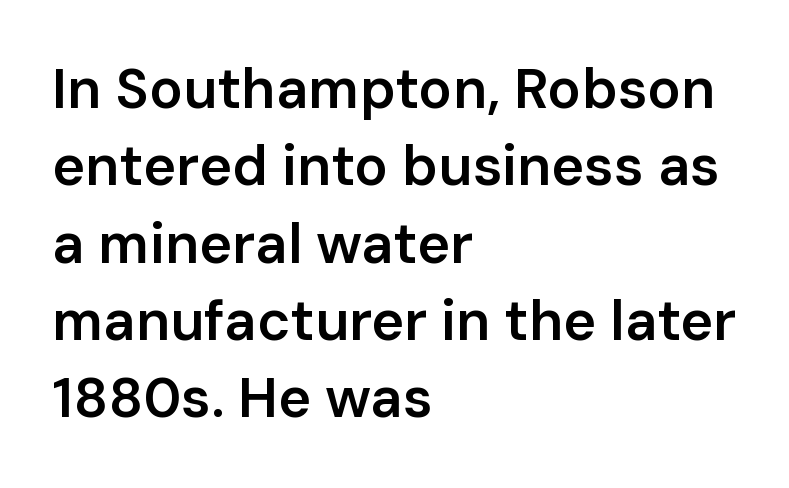
{"serif": "no", "italic": "no", "bold": "semi", "weight": "semibold", "width": "normal", "stroke_contrast": "low", "x_height": "medium", "monospaced": "no", "underline": "no", "align": "left", "line_spacing": "normal", "line_spacing_ratio": 1.38, "letter_spacing": "normal", "letter_spacing_em": 0.0, "glyph_px": 56}
